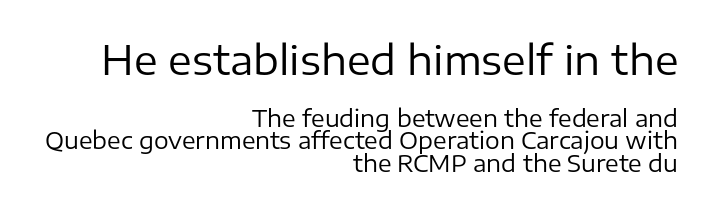
{"serif": "no", "italic": "no", "bold": "no", "weight": "regular", "width": "normal", "stroke_contrast": "low", "x_height": "medium", "monospaced": "no", "underline": "no", "align": "right", "line_spacing": "tight", "line_spacing_ratio": 0.96, "letter_spacing": "normal", "letter_spacing_em": 0.0, "larger_block": "first", "size_ratio": 1.74, "glyph_px": 40}
